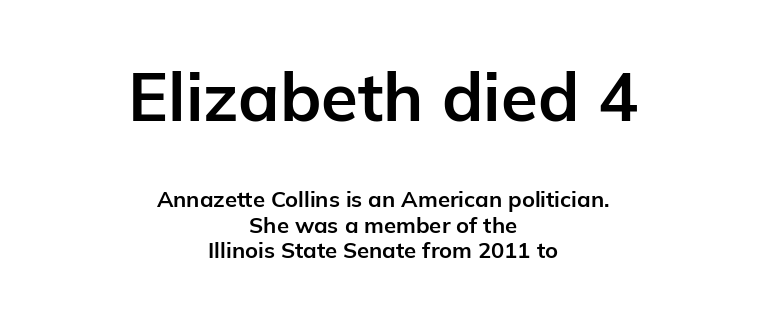
{"serif": "no", "italic": "no", "bold": "yes", "weight": "bold", "width": "normal", "stroke_contrast": "low", "x_height": "medium", "monospaced": "no", "underline": "no", "align": "center", "line_spacing_ratio": 1.16, "letter_spacing": "normal", "letter_spacing_em": 0.0, "larger_block": "first", "size_ratio": 3.05, "glyph_px": 67}
